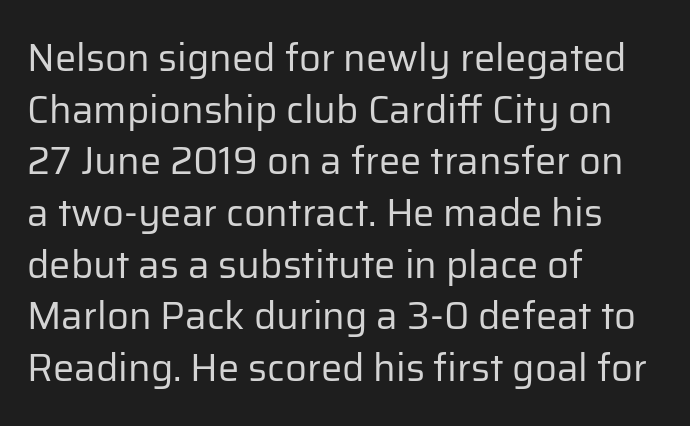
The image shows 38 px regular-weight sans-serif type, upright; set left-aligned, normal line spacing (1.36x), normal letter spacing, not underlined; low stroke contrast and a medium x-height.
